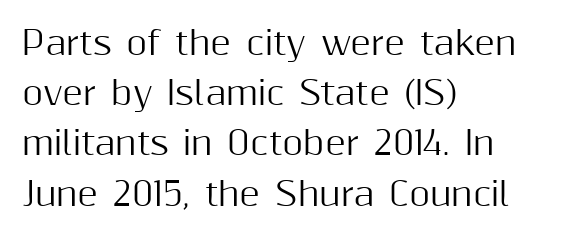
Horizontal alignment here is leftward, the default for most running prose. Just letters on the line, the space beneath them empty. Note the varied advance widths — an 'i' is clearly narrower than an 'm'. A normal amount of white space separates one row of letters from the next.
